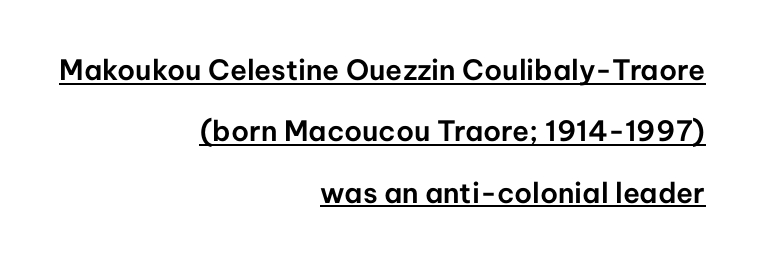
Q: Is the text italic (slanted)? A: No, it is upright.
Q: Is the typeface a serif or a sans-serif typeface? A: Sans-serif.
Q: Is the text underlined? A: Yes.
Q: How is the paragraph aligned? A: Right-aligned.
Q: Is the spacing between letters normal or unusually wide? A: Normal.
Q: Is the spacing between lines tight, normal or loose? A: Loose.
Q: Width (condensed, normal, or wide)? A: Normal.
Q: Stroke contrast? A: Low.
Q: x-height? A: Medium.
Q: Monospaced? A: No.
